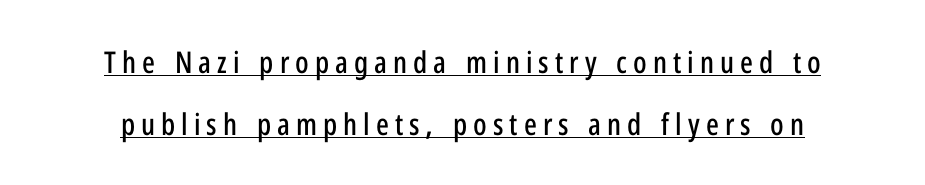
{"serif": "no", "italic": "no", "width": "condensed", "stroke_contrast": "low", "x_height": "medium", "monospaced": "no", "underline": "yes", "align": "center", "line_spacing": "loose", "line_spacing_ratio": 2.07, "letter_spacing": "wide", "letter_spacing_em": 0.2, "glyph_px": 30}
